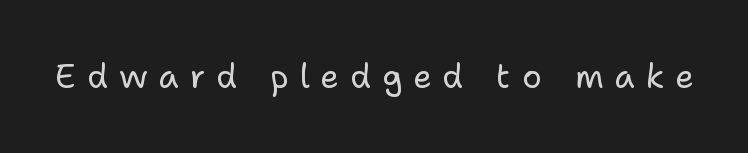
The image shows 33 px regular-weight sans-serif type, upright; set unusually wide letter spacing (+0.33 em), not underlined; low stroke contrast and a medium x-height.
